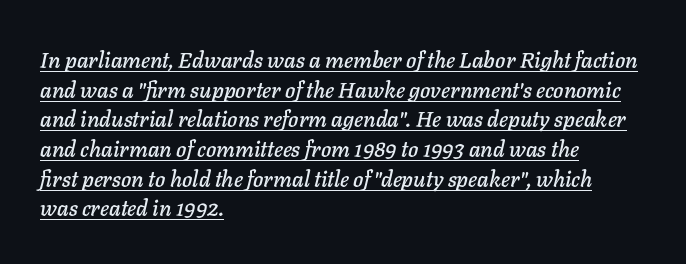
{"italic": "yes", "lean": "right", "slant_degrees": 11, "underline": "yes", "align": "left", "line_spacing": "normal", "line_spacing_ratio": 1.35, "letter_spacing": "normal", "letter_spacing_em": 0.0, "glyph_px": 22}
